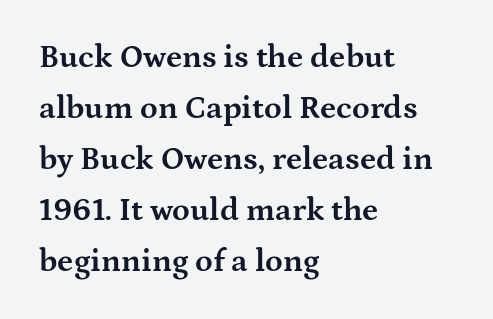
Words float on clear page, feet unadorned. The text block is weighted toward the left margin, trailing off unevenly rightward. Is this a fixed-width face? No — the glyphs have proportional, varying widths. The specimen reads as upright at a glance. The gaps between neighbouring characters are ordinary and unremarkable.
